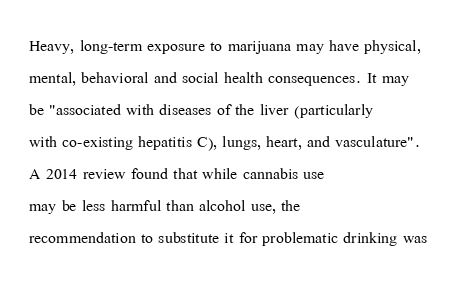
Vertical strokes here are truly vertical. The paragraph has a hard left edge and a soft right edge. The rendering uses a moderate line-height, typical for paragraphs. The cut favours lightness, reaching ordinary text weight at its darkest.
